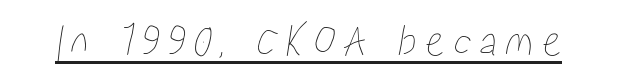
{"width": "condensed", "stroke_contrast": "low", "x_height": "medium", "monospaced": "no", "underline": "yes", "glyph_px": 46}
